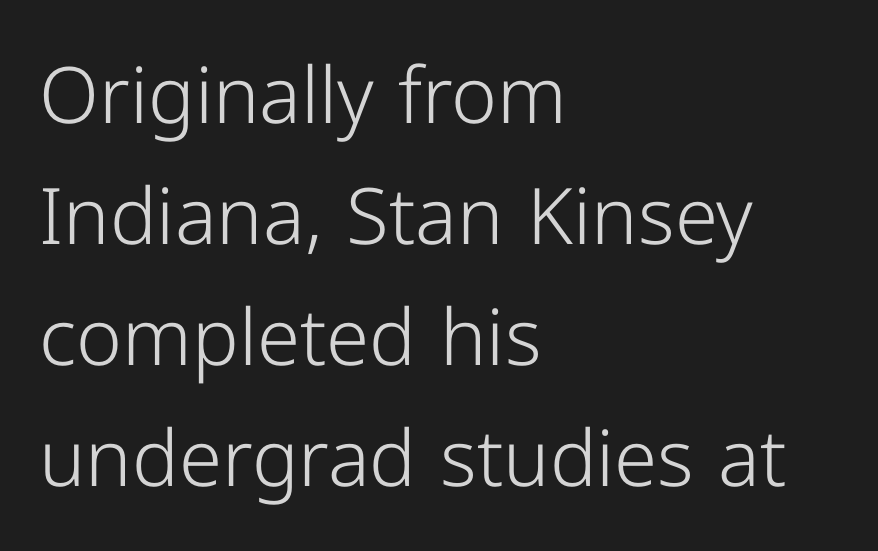
No letter is thick-stroked: the sample isn't bold. Evenly set lines give the paragraph a standard silhouette. The paragraph shown leans on its left margin. The space beneath each line is pristine and unruled. Designer's note — italics off, roman on. Standard letterfit; no display-style spreading of the glyphs.
